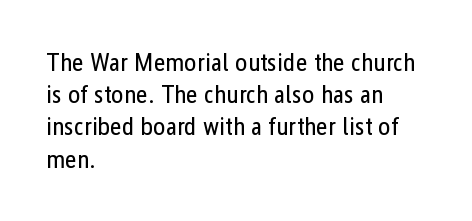
No letter is thick-stroked: the sample isn't bold. The lettering stays uniformly vertical, giving the passage a roman look. This sample uses plain, unmodified letter spacing. These lines stack with their left ends in a neat column. The gap between lines stays unmarked.
